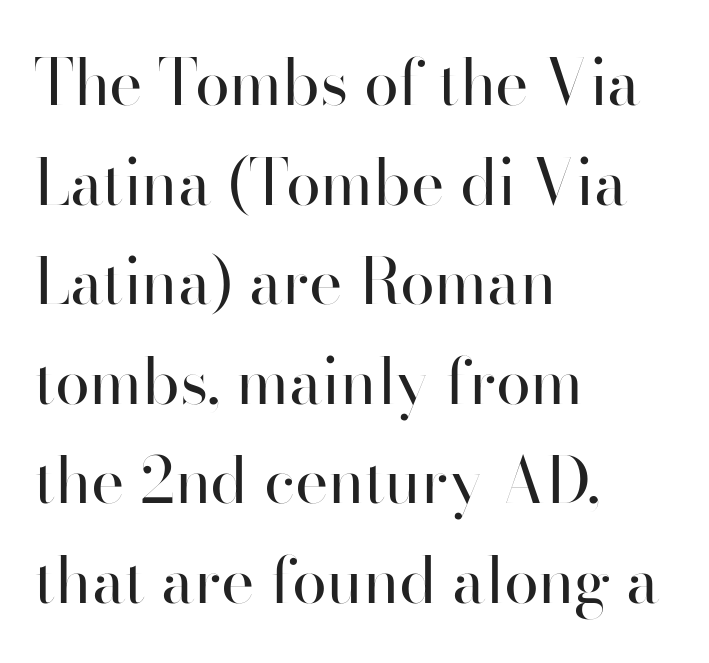
The image shows 63 px regular-weight sans-serif type, upright; set left-aligned, normal line spacing (1.58x), normal letter spacing, not underlined; high stroke contrast and a small x-height.
